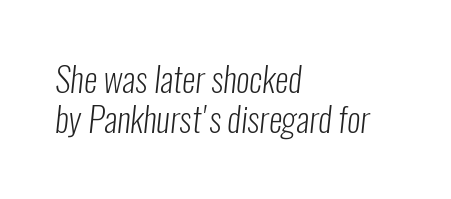
Q: Is the text bold? A: No.
Q: Is the typeface a serif or a sans-serif typeface? A: Sans-serif.
Q: Is the text underlined? A: No.
Q: How is the paragraph aligned? A: Left-aligned.
Q: Is the spacing between letters normal or unusually wide? A: Normal.
Q: Width (condensed, normal, or wide)? A: Condensed.
Q: Stroke contrast? A: Low.
Q: x-height? A: Medium.
Q: Monospaced? A: No.
